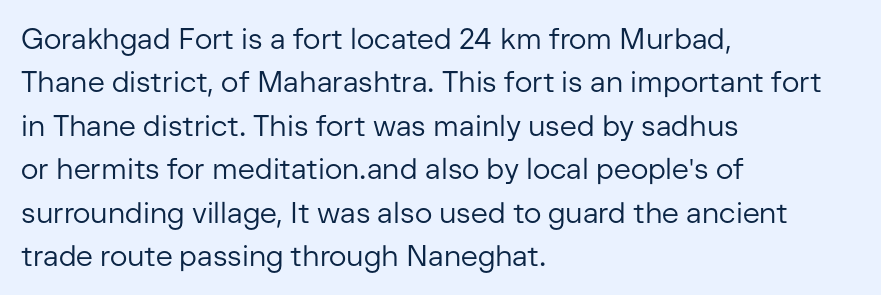
The image shows 29 px regular-weight sans-serif type, upright; set left-aligned, normal line spacing (1.5x), normal letter spacing, not underlined; low stroke contrast and a medium x-height.
